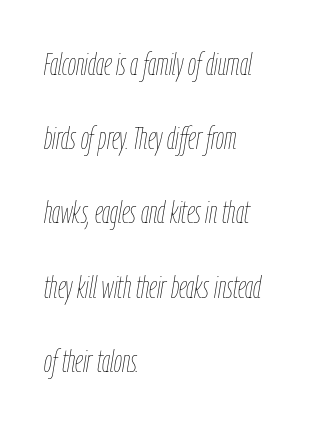
{"italic": "yes", "lean": "right", "slant_degrees": 9, "bold": "no", "weight": "thin", "width": "condensed", "stroke_contrast": "low", "x_height": "medium", "monospaced": "no", "underline": "no", "align": "left", "line_spacing": "loose", "line_spacing_ratio": 2.32, "letter_spacing": "normal", "letter_spacing_em": 0.0, "glyph_px": 32}
